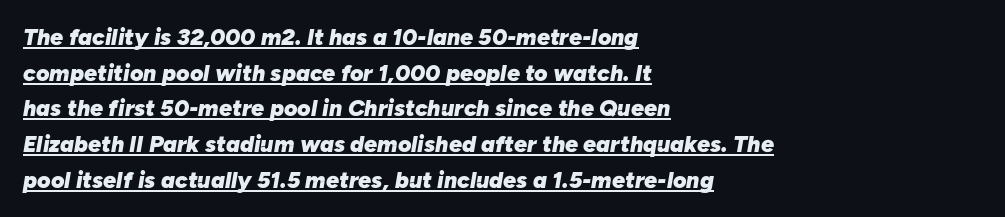
One-word summary of the alignment: left. Emphasis-style slanted type is in use. In terms of letterspacing, this is plain default setting. Has an underline been added? It has.
